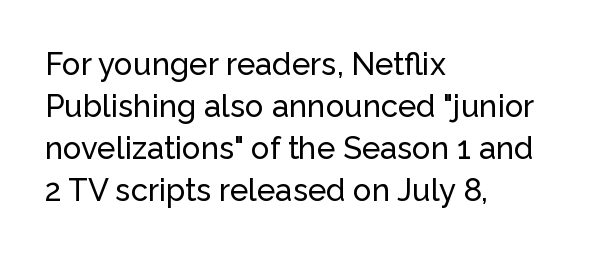
{"serif": "no", "italic": "no", "width": "normal", "stroke_contrast": "low", "x_height": "medium", "monospaced": "no", "underline": "no", "align": "left", "line_spacing": "normal", "line_spacing_ratio": 1.36, "letter_spacing": "normal", "letter_spacing_em": 0.0, "glyph_px": 31}
